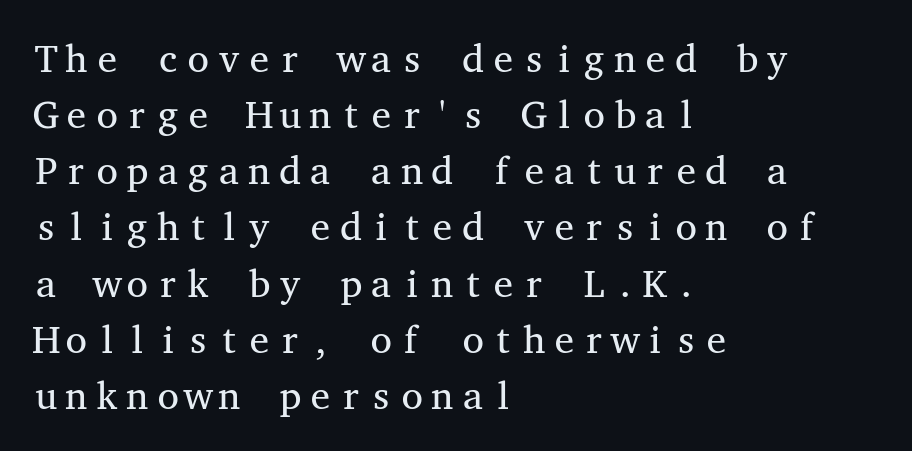
Whoever set this chose a conventional vertical rhythm. Quick note: underline off. The face used here is monospaced, like something from a code editor. Nobody touched the tracking dial on this one. The letters look calm and open, with moderate or lighter stems. Teacher's note: observe the even left margin — that is flush-left alignment.
